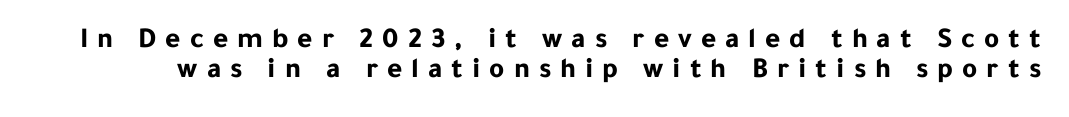
{"serif": "no", "italic": "no", "bold": "yes", "weight": "bold", "width": "normal", "stroke_contrast": "low", "x_height": "medium", "monospaced": "no", "underline": "no", "line_spacing": "tight", "line_spacing_ratio": 1.05, "letter_spacing": "wide", "letter_spacing_em": 0.31, "glyph_px": 29}
